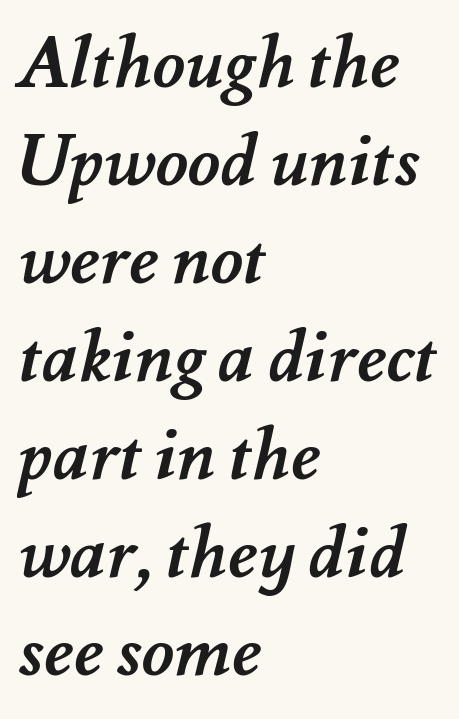
Q: Is the text bold? A: Yes.
Q: Is the text underlined? A: No.
Q: How is the paragraph aligned? A: Left-aligned.
Q: Is the spacing between letters normal or unusually wide? A: Normal.
Q: Is the spacing between lines tight, normal or loose? A: Normal.
Q: Width (condensed, normal, or wide)? A: Normal.
Q: Stroke contrast? A: Medium.
Q: x-height? A: Small.
Q: Monospaced? A: No.
